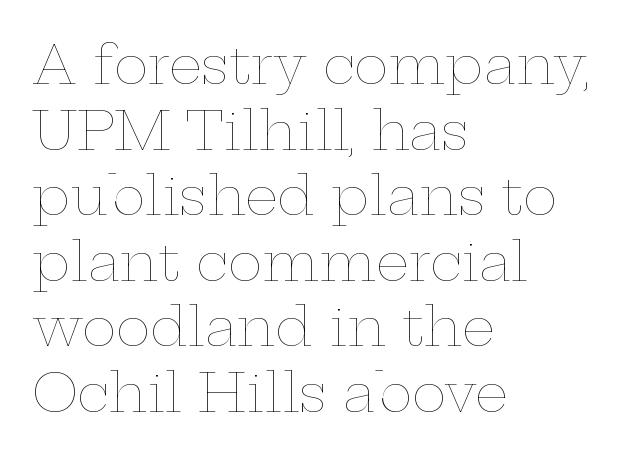
Q: Is the text bold? A: No.
Q: Is the text italic (slanted)? A: No, it is upright.
Q: Is the text underlined? A: No.
Q: How is the paragraph aligned? A: Left-aligned.
Q: Is the spacing between letters normal or unusually wide? A: Normal.
Q: Is the spacing between lines tight, normal or loose? A: Normal.
Q: Width (condensed, normal, or wide)? A: Wide.
Q: Stroke contrast? A: Low.
Q: x-height? A: Medium.
Q: Monospaced? A: No.
